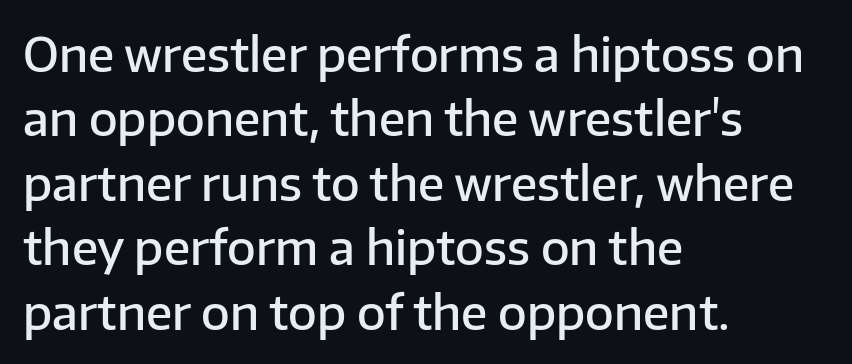
The image shows 47 px semibold sans-serif type, upright; set left-aligned, normal line spacing (1.37x), normal letter spacing, not underlined; low stroke contrast and a medium x-height.
